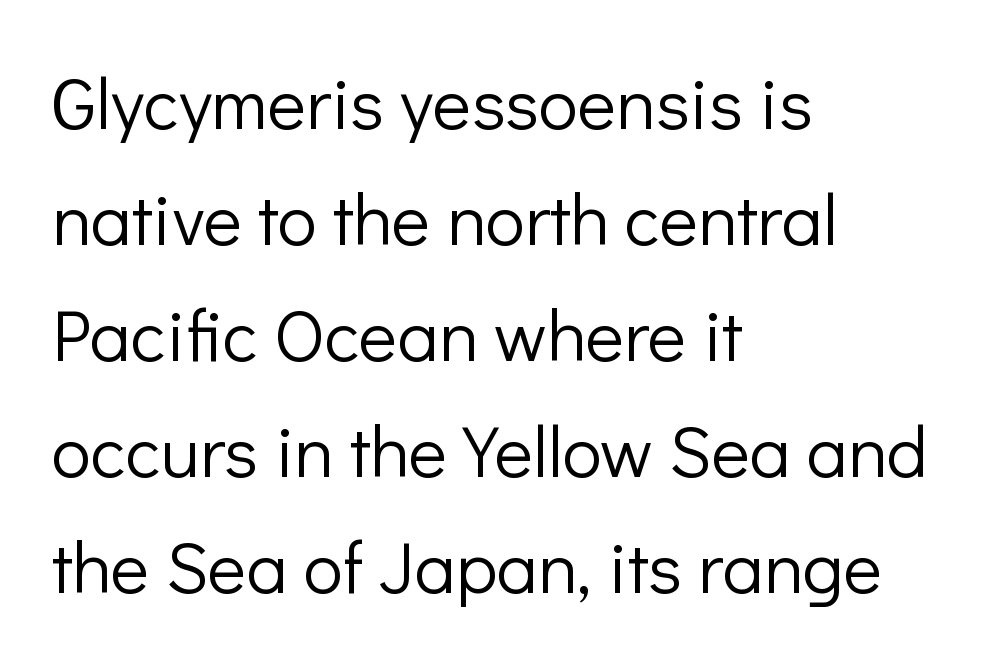
{"serif": "no", "italic": "no", "bold": "no", "weight": "light", "width": "normal", "stroke_contrast": "low", "x_height": "medium", "monospaced": "no", "underline": "no", "align": "left", "line_spacing": "normal", "line_spacing_ratio": 1.59, "letter_spacing": "normal", "letter_spacing_em": 0.0, "glyph_px": 73}
